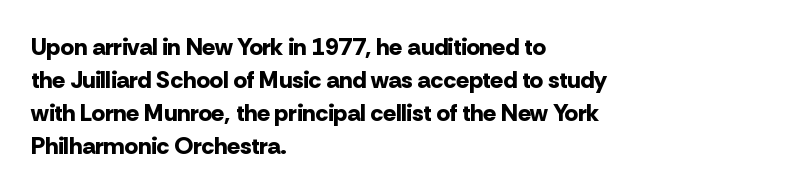
Q: Is the text bold? A: Yes.
Q: Is the text italic (slanted)? A: No, it is upright.
Q: Is the text underlined? A: No.
Q: How is the paragraph aligned? A: Left-aligned.
Q: Is the spacing between letters normal or unusually wide? A: Normal.
Q: Is the spacing between lines tight, normal or loose? A: Normal.
